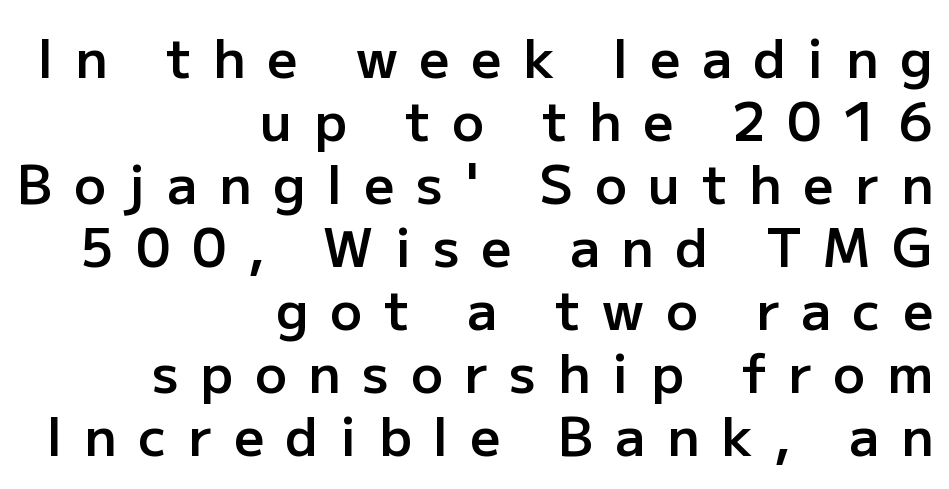
The image shows 53 px semibold sans-serif type, upright; set right-aligned, line spacing 1.19x, unusually wide letter spacing (+0.41 em), not underlined; low stroke contrast and a medium x-height.
